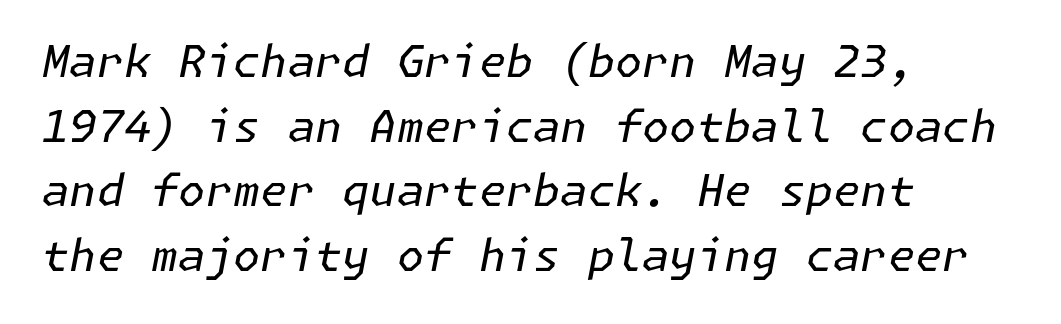
The image shows 44 px regular-weight type, italic (leaning right); set left-aligned, normal line spacing (1.47x), normal letter spacing, not underlined; low stroke contrast and a medium x-height.
